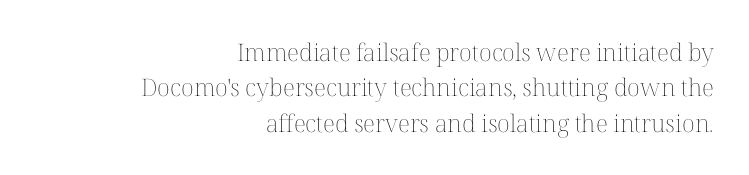
The image shows 24 px text type, upright; set right-aligned, normal line spacing (1.47x), normal letter spacing, not underlined.
